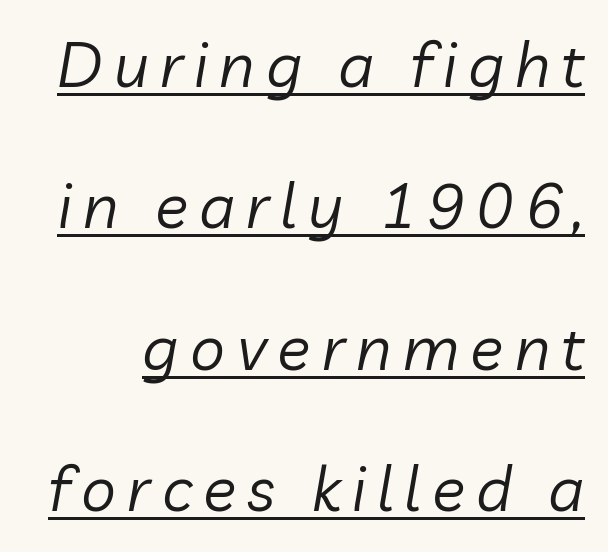
{"italic": "yes", "lean": "right", "slant_degrees": 10, "bold": "no", "weight": "regular", "width": "normal", "stroke_contrast": "low", "x_height": "medium", "monospaced": "no", "underline": "yes", "line_spacing": "loose", "line_spacing_ratio": 2.28, "glyph_px": 62}
